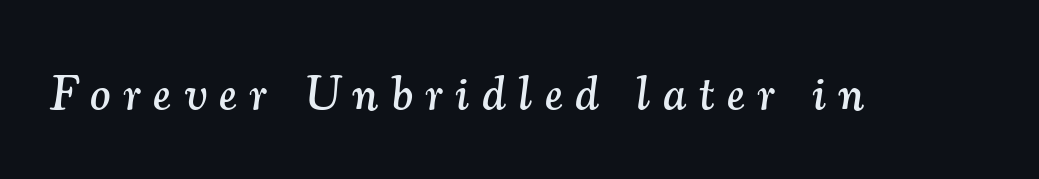
The image shows 48 px serif type, italic (leaning right); set unusually wide letter spacing (+0.27 em), not underlined; medium stroke contrast and a small x-height.
